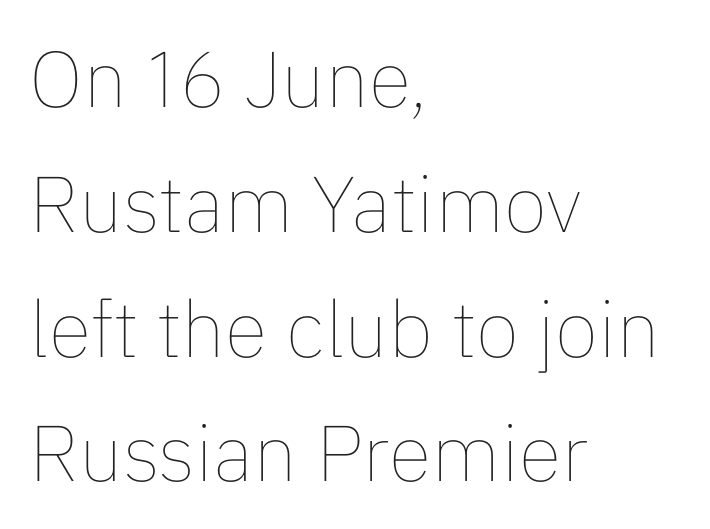
Q: Is the text bold? A: No.
Q: Is the text italic (slanted)? A: No, it is upright.
Q: Is the text underlined? A: No.
Q: How is the paragraph aligned? A: Left-aligned.
Q: Is the spacing between letters normal or unusually wide? A: Normal.
Q: Is the spacing between lines tight, normal or loose? A: Normal.
Q: Width (condensed, normal, or wide)? A: Normal.
Q: Stroke contrast? A: Low.
Q: x-height? A: Medium.
Q: Monospaced? A: No.
